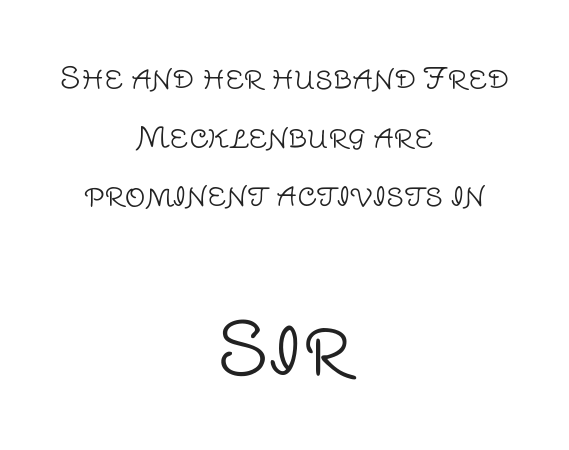
{"serif": "no", "bold": "no", "weight": "light", "width": "normal", "stroke_contrast": "low", "x_height": "large", "monospaced": "no", "underline": "no", "align": "center", "line_spacing": "loose", "line_spacing_ratio": 2.02, "letter_spacing": "normal", "letter_spacing_em": 0.0, "larger_block": "second", "size_ratio": 2.52, "glyph_px": 73}
